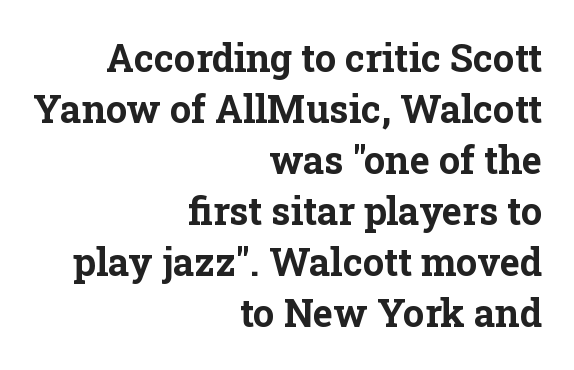
I'd call this a serif setting — the letters wear small feet. No word sits above an underline. These lines are set flush right with a ragged left edge. The space between consecutive lines is moderate. This sample uses an upright cut, with every glyph sitting square on the baseline. The face used here has the dense, thick strokes of a bold.
